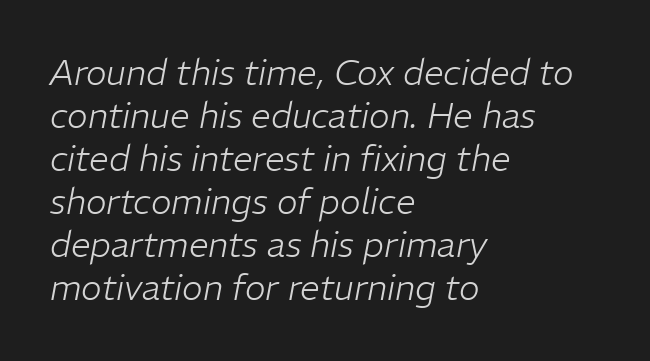
Honestly, there is no underline to notice here at all. Emphasis-style slanted type is in use. Letter spacing: default. The passage shown is typed in a proportional face where columns would drift. This reads as an unemphasized weight, regular at the heaviest.
